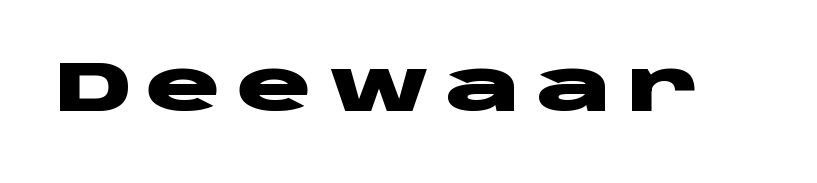
The image shows 70 px heavy, wide sans-serif type, upright; set unusually wide letter spacing (+0.22 em), not underlined; low stroke contrast and a large x-height.
